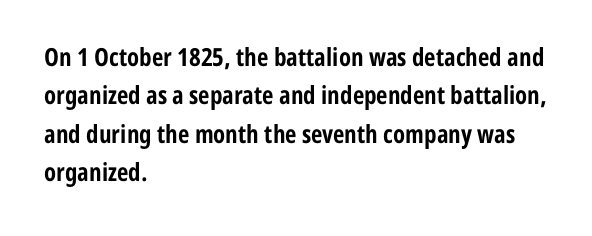
Here the glyphs are tracked normally, forming tight word shapes. Does the weight exceed regular? Yes, all the way to bold. The text block is weighted toward the left margin, trailing off unevenly rightward. Style check: upright. Notice how descenders clear the ascenders below comfortably — that's standard leading. Glance below the letters and you will spot only blank space.
